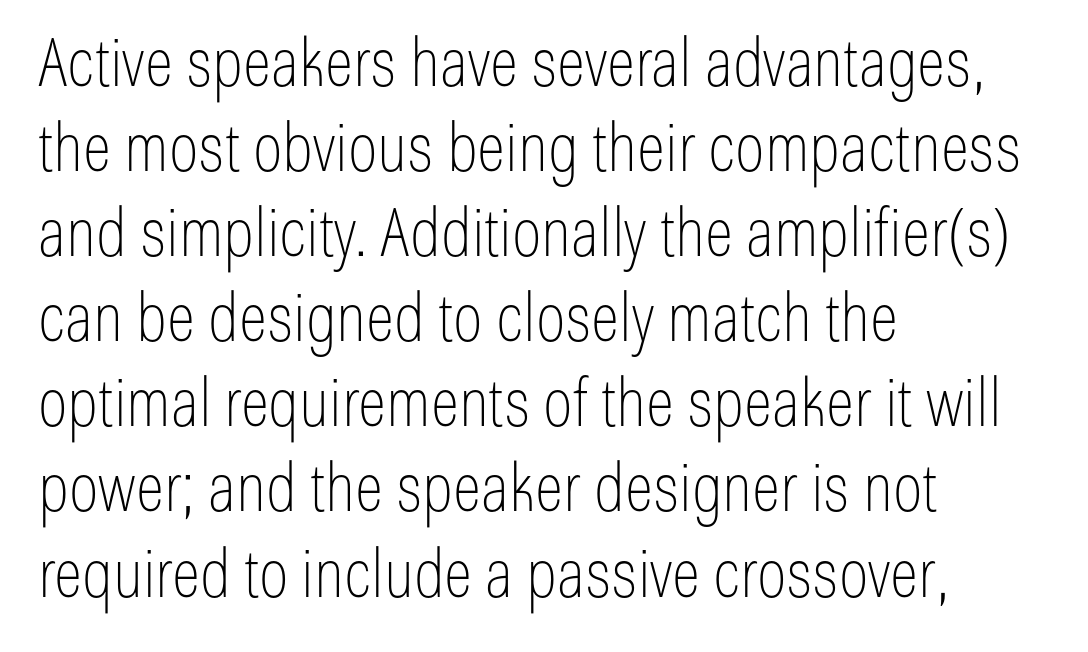
Q: Is the text bold? A: No.
Q: Is the text italic (slanted)? A: No, it is upright.
Q: Is the typeface a serif or a sans-serif typeface? A: Sans-serif.
Q: Is the text underlined? A: No.
Q: How is the paragraph aligned? A: Left-aligned.
Q: Is the spacing between letters normal or unusually wide? A: Normal.
Q: Is the spacing between lines tight, normal or loose? A: Normal.
Q: Width (condensed, normal, or wide)? A: Condensed.
Q: Stroke contrast? A: Low.
Q: x-height? A: Medium.
Q: Monospaced? A: No.
